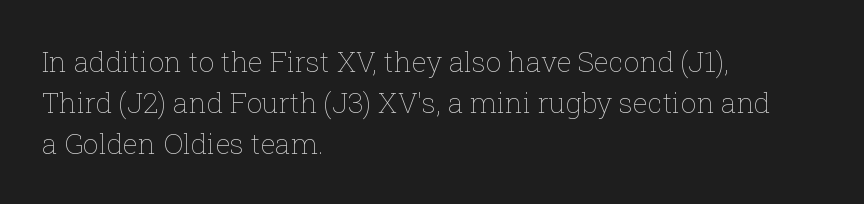
Letters have the restrained weight of plain body copy at most. The type sits square on the baseline with zero lean. A typesetter would call this proportional, since set widths differ per character. This rendering uses left alignment, leaving the right contour irregular. How would I describe the line gaps? Plain and ordinary. Words appear dense and cohesive because spacing is normal.
